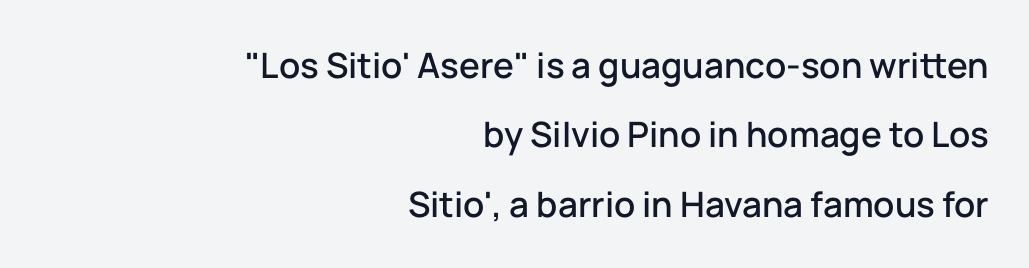
{"serif": "no", "italic": "no", "width": "normal", "stroke_contrast": "low", "x_height": "medium", "monospaced": "no", "underline": "no", "align": "right", "line_spacing": "loose", "line_spacing_ratio": 1.98, "letter_spacing": "normal", "letter_spacing_em": 0.0, "glyph_px": 35}
